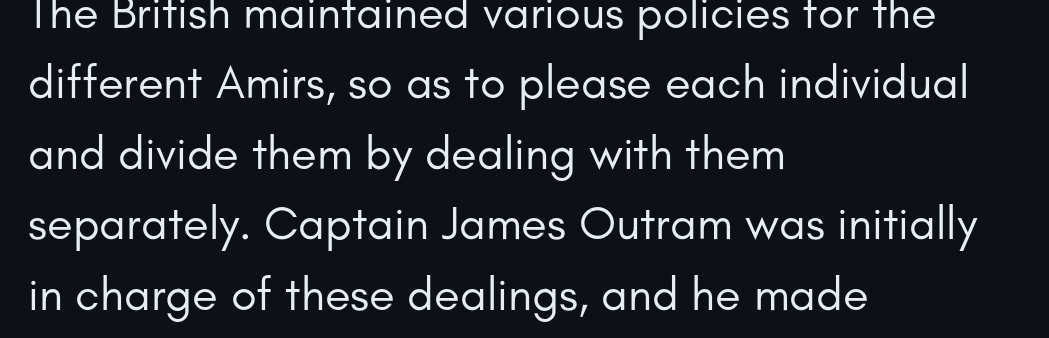
Q: Is the text bold? A: No.
Q: Is the text italic (slanted)? A: No, it is upright.
Q: Is the typeface a serif or a sans-serif typeface? A: Sans-serif.
Q: Is the text underlined? A: No.
Q: How is the paragraph aligned? A: Left-aligned.
Q: Is the spacing between letters normal or unusually wide? A: Normal.
Q: Is the spacing between lines tight, normal or loose? A: Normal.
Q: Width (condensed, normal, or wide)? A: Normal.
Q: Stroke contrast? A: Low.
Q: x-height? A: Small.
Q: Monospaced? A: No.
